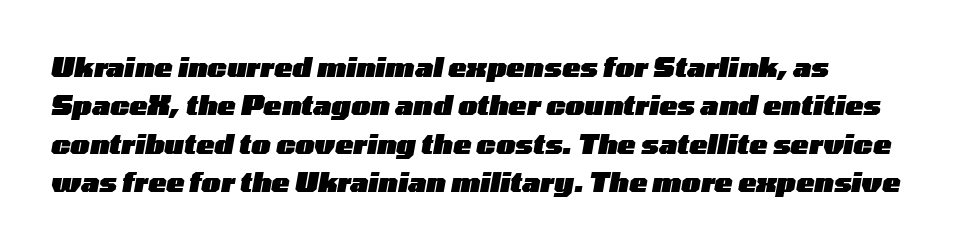
{"italic": "yes", "lean": "right", "slant_degrees": 10, "bold": "yes", "underline": "no", "line_spacing": "normal", "line_spacing_ratio": 1.42, "letter_spacing": "normal", "letter_spacing_em": 0.0, "glyph_px": 27}
